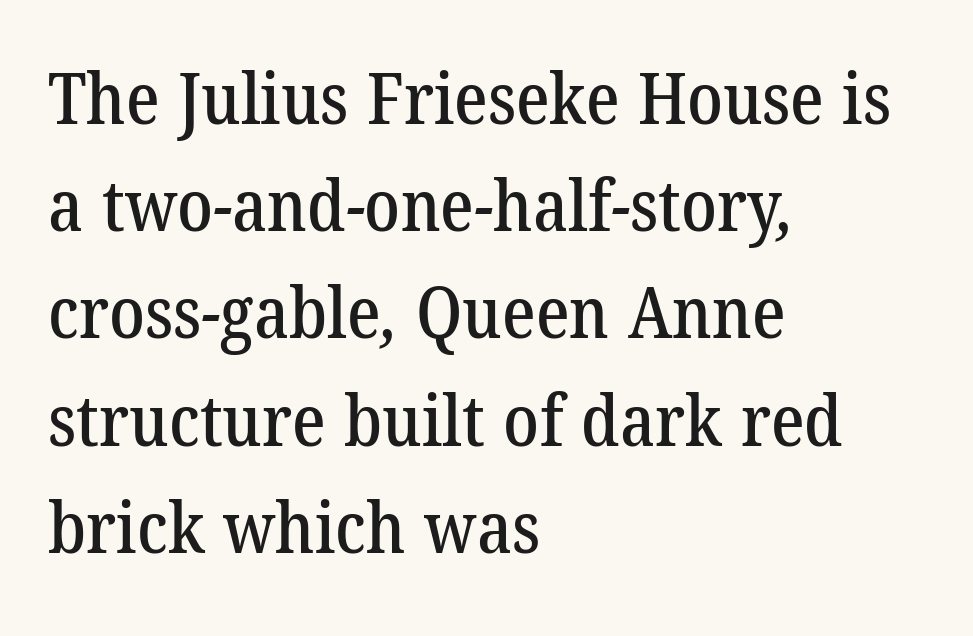
{"serif": "yes", "width": "normal", "stroke_contrast": "low", "x_height": "medium", "monospaced": "no", "underline": "no", "align": "left", "line_spacing": "normal", "line_spacing_ratio": 1.51, "letter_spacing": "normal", "letter_spacing_em": 0.0, "glyph_px": 71}
